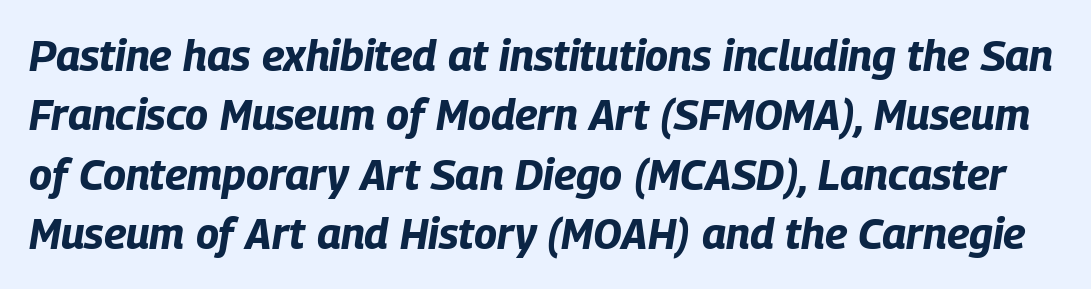
The image shows 43 px bold, condensed type, italic (leaning right); set normal line spacing (1.38x), normal letter spacing, not underlined; low stroke contrast and a large x-height.
